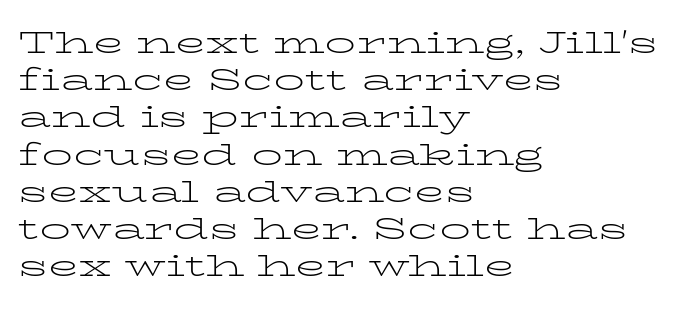
The letters advance in unequal steps, a hallmark of proportional type. No extra tracking has been applied to these lines. The lettering stays uniformly vertical, giving the passage a roman look. The paragraph shown leans on its left margin. The face looks like a standard text weight, possibly lighter. Decoration check: the copy has no underline.
